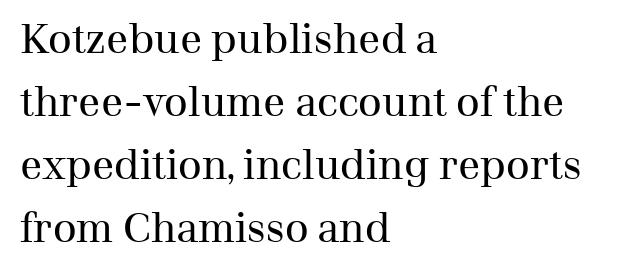
The rag falls on the right side of this text block. Nothing unusual about the tracking: characters are spaced as the font intends. Think of a printed novel: that variable character pitch is what you see here. Vertical strokes here are truly vertical. One glance says typical: line gaps are just what's usual. The glyphs are unaccompanied by any horizontal stroke below them.
